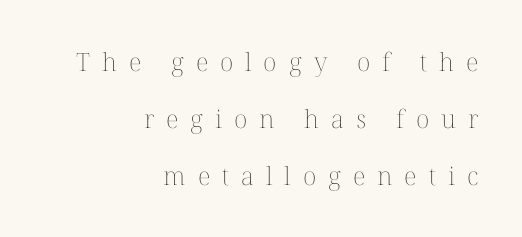
{"italic": "no", "bold": "no", "underline": "no", "align": "right", "line_spacing": "loose", "line_spacing_ratio": 2.28, "letter_spacing": "wide", "letter_spacing_em": 0.48, "glyph_px": 25}
